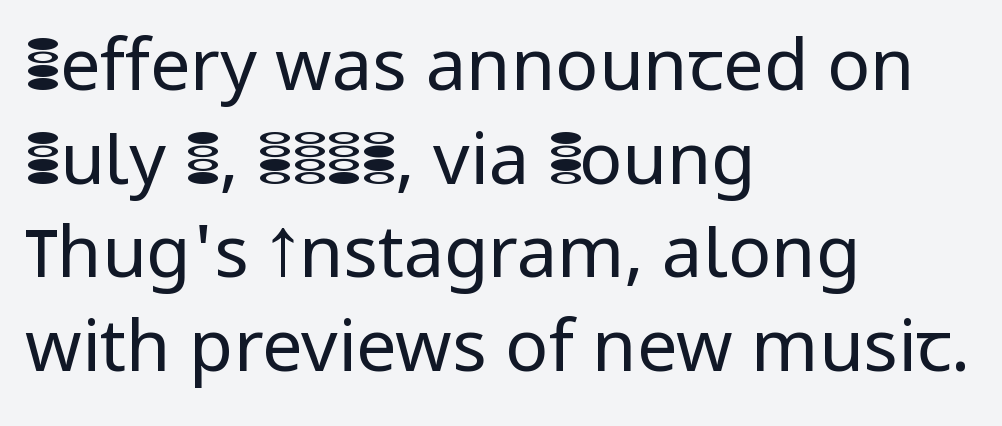
Nothing unusual about the tracking: characters are spaced as the font intends. No heavy texture on the line: the type isn't bold. This sample uses an upright cut, with every glyph sitting square on the baseline. The strip under each line holds only bare page. A classic flush-left, rag-right setting is used for this passage. The rendering uses natural spacing where letterforms have individual widths.
